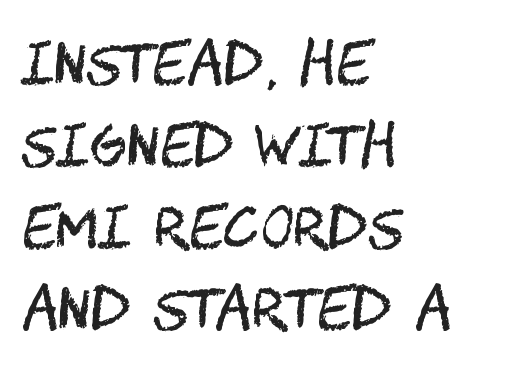
The image shows 56 px regular-weight, condensed sans-serif type, upright; set left-aligned, normal line spacing (1.46x), normal letter spacing, not underlined; medium stroke contrast and a large x-height.
